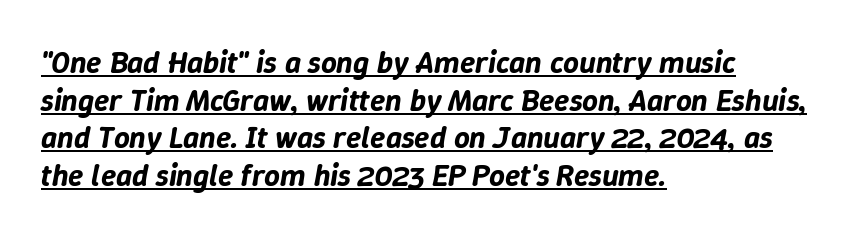
The image shows 31 px text type, italic (leaning right); set left-aligned, line spacing 1.21x, normal letter spacing, underlined; low stroke contrast and a medium x-height.
